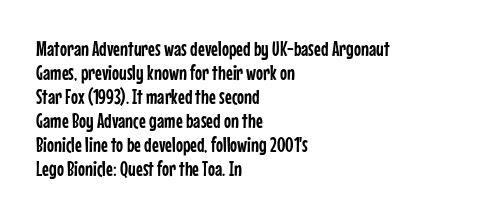
The image shows 21 px text type, upright; set left-aligned, tight line spacing (1.14x), normal letter spacing, not underlined.
